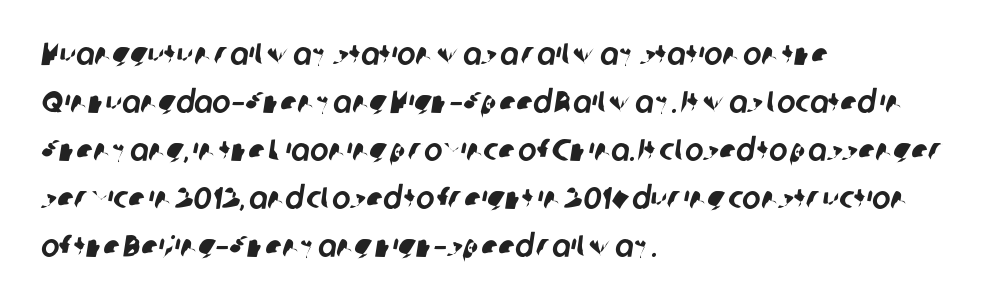
Q: Is the typeface a serif or a sans-serif typeface? A: Sans-serif.
Q: Is the text underlined? A: No.
Q: How is the paragraph aligned? A: Left-aligned.
Q: Is the spacing between letters normal or unusually wide? A: Normal.
Q: Is the spacing between lines tight, normal or loose? A: Normal.
Q: Width (condensed, normal, or wide)? A: Normal.
Q: Stroke contrast? A: Low.
Q: x-height? A: Medium.
Q: Monospaced? A: No.
